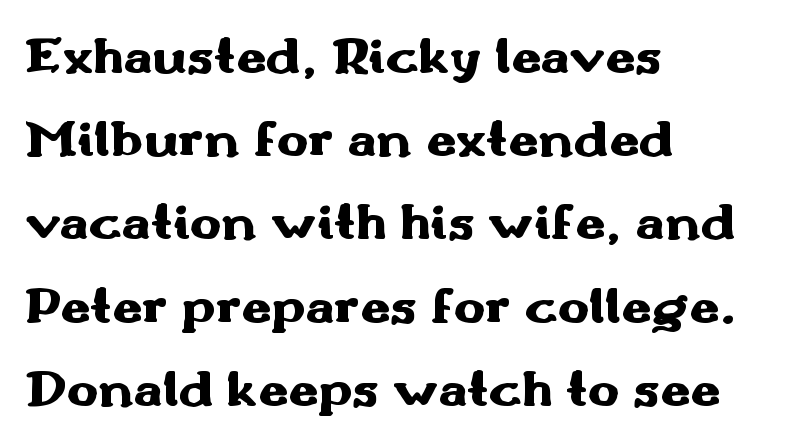
{"serif": "no", "italic": "no", "bold": "yes", "weight": "heavy", "width": "wide", "stroke_contrast": "medium", "x_height": "small", "monospaced": "no", "underline": "no", "align": "left", "line_spacing": "normal", "line_spacing_ratio": 1.57, "letter_spacing": "normal", "letter_spacing_em": 0.0, "glyph_px": 53}
